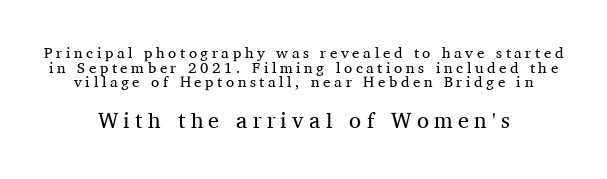
{"italic": "no", "bold": "no", "underline": "no", "align": "center", "line_spacing": "tight", "line_spacing_ratio": 0.97, "letter_spacing": "wide", "letter_spacing_em": 0.24, "larger_block": "second", "size_ratio": 1.47, "glyph_px": 22}
